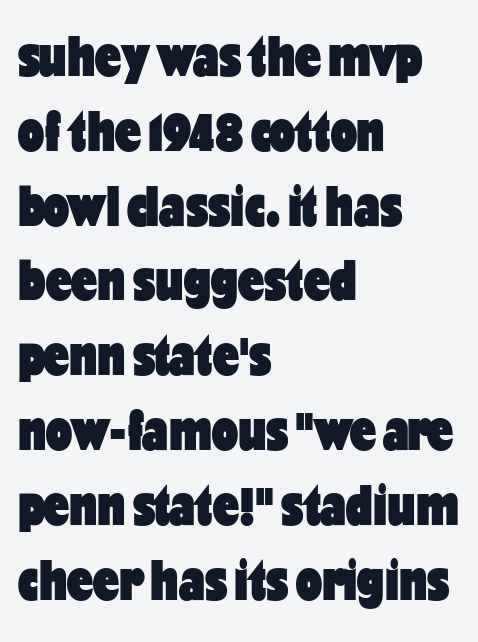
The image shows 58 px heavy, condensed sans-serif type, upright; set left-aligned, normal line spacing (1.29x), normal letter spacing, not underlined; low stroke contrast and a medium x-height.
